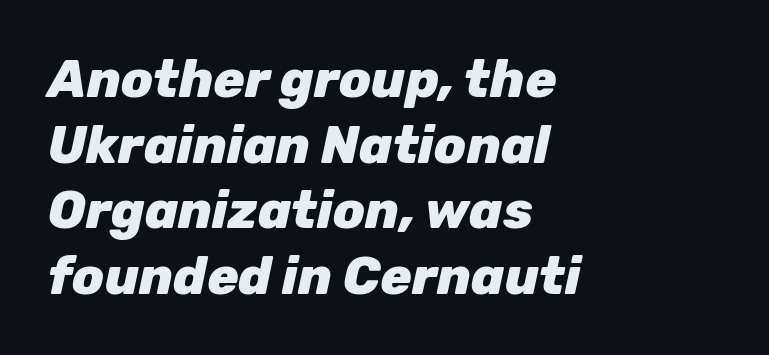
The line texture is even and compact thanks to regular tracking. Descenders are the only things crossing below the line. Weight check: bold — yes, fully. The whole block is typeset with a tilt. Baseline-to-baseline distance is the conventional proportion of letter height.
